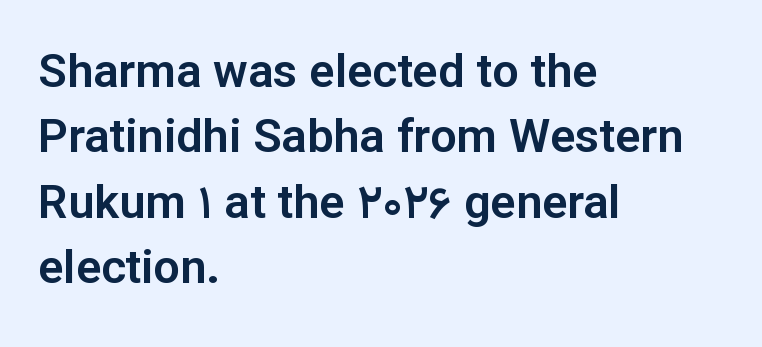
The image shows 47 px sans-serif type, upright; set left-aligned, normal line spacing (1.39x), normal letter spacing, not underlined; low stroke contrast and a medium x-height.
